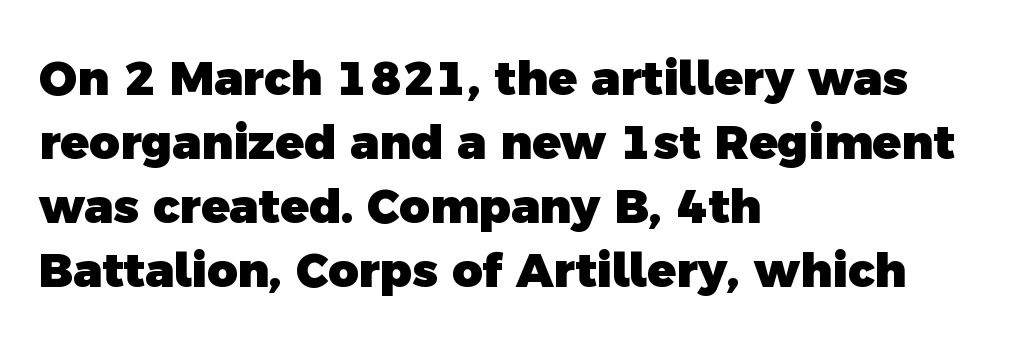
Q: Is the text bold? A: Yes.
Q: Is the typeface a serif or a sans-serif typeface? A: Sans-serif.
Q: Is the text underlined? A: No.
Q: How is the paragraph aligned? A: Left-aligned.
Q: Is the spacing between letters normal or unusually wide? A: Normal.
Q: Is the spacing between lines tight, normal or loose? A: Normal.
Q: Width (condensed, normal, or wide)? A: Normal.
Q: x-height? A: Medium.
Q: Monospaced? A: No.
